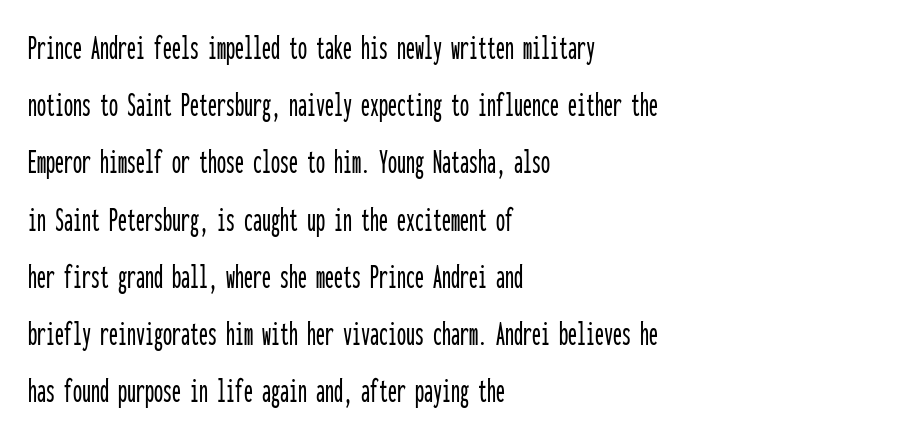
The image shows 36 px condensed sans-serif type, upright, monospaced; set left-aligned, normal line spacing (1.59x), normal letter spacing, not underlined; low stroke contrast and a medium x-height.
